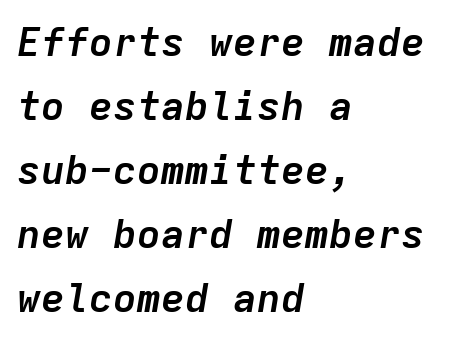
The image shows 40 px semibold type, italic (leaning right), monospaced; set left-aligned, normal line spacing (1.6x), normal letter spacing, not underlined; low stroke contrast and a medium x-height.
